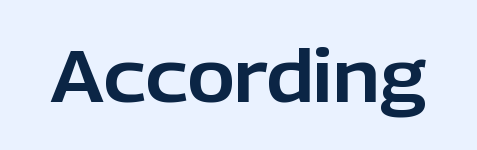
Q: Is the text italic (slanted)? A: No, it is upright.
Q: Is the typeface a serif or a sans-serif typeface? A: Sans-serif.
Q: Is the text underlined? A: No.
Q: Is the spacing between letters normal or unusually wide? A: Normal.
Q: Width (condensed, normal, or wide)? A: Normal.
Q: Stroke contrast? A: Low.
Q: x-height? A: Medium.
Q: Monospaced? A: No.
